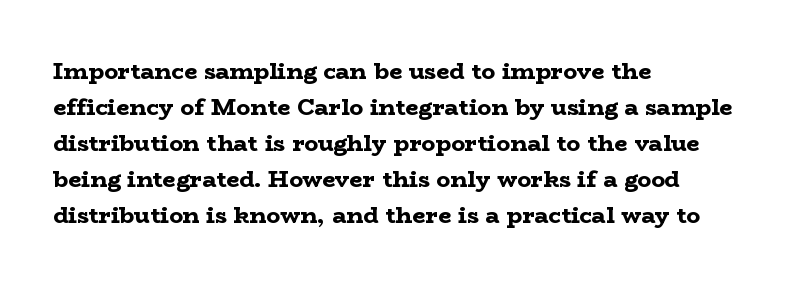
The image shows 23 px bold type, upright; set left-aligned, normal line spacing (1.56x), normal letter spacing, not underlined.
